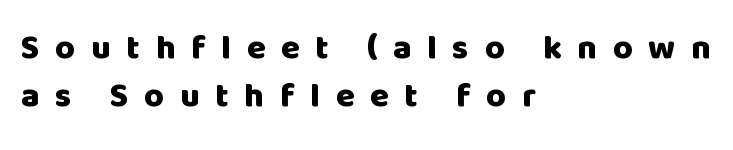
{"serif": "no", "italic": "no", "bold": "yes", "weight": "heavy", "width": "normal", "stroke_contrast": "low", "x_height": "large", "monospaced": "no", "underline": "no", "align": "left", "line_spacing": "normal", "line_spacing_ratio": 1.41, "letter_spacing": "wide", "letter_spacing_em": 0.46, "glyph_px": 34}
